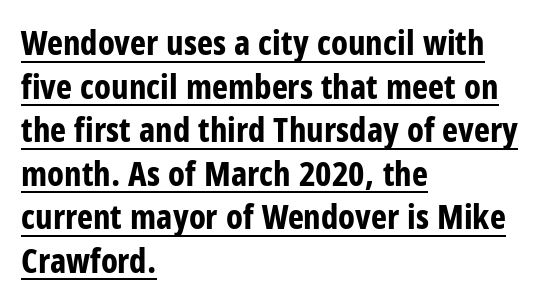
The image shows 34 px bold, condensed sans-serif type, upright; set left-aligned, normal line spacing (1.28x), normal letter spacing, underlined; low stroke contrast and a large x-height.
